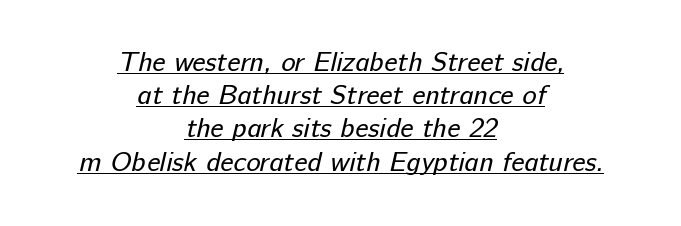
Caption: face not bold, strokes unweighted. Honestly, the letter spacing is just normal — you wouldn't notice it. Underlined type. Where is the straight margin? There isn't one; the lines are centered.
